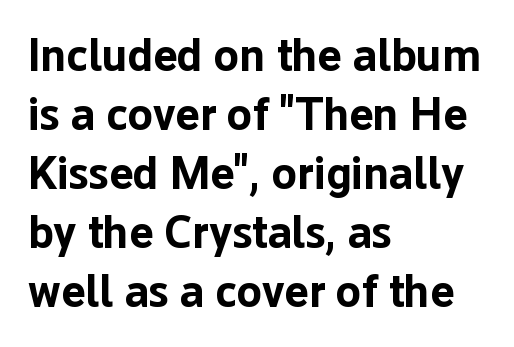
The image shows 46 px bold sans-serif type, upright; set left-aligned, normal line spacing (1.28x), normal letter spacing, not underlined; low stroke contrast and a medium x-height.
